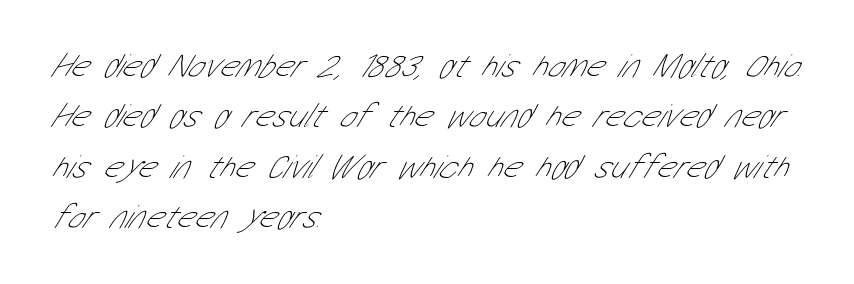
{"serif": "no", "bold": "no", "weight": "thin", "width": "condensed", "stroke_contrast": "low", "x_height": "medium", "monospaced": "no", "underline": "no", "align": "left", "line_spacing": "normal", "line_spacing_ratio": 1.48, "letter_spacing": "normal", "letter_spacing_em": 0.0, "glyph_px": 34}
